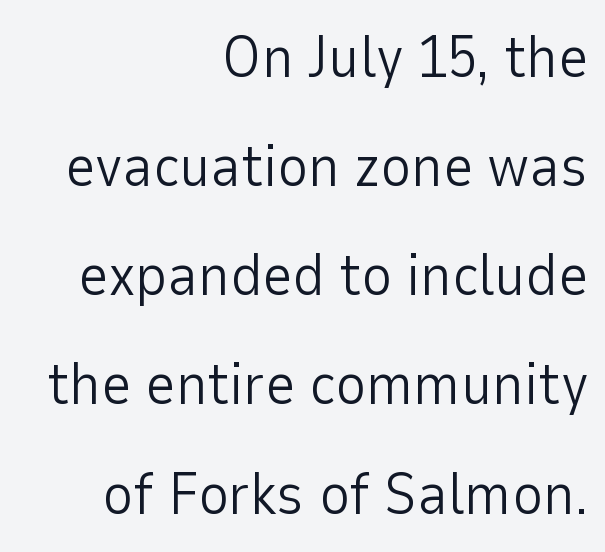
The image shows 59 px light sans-serif type, upright; set right-aligned, line spacing 1.85x, normal letter spacing, not underlined; low stroke contrast and a medium x-height.
